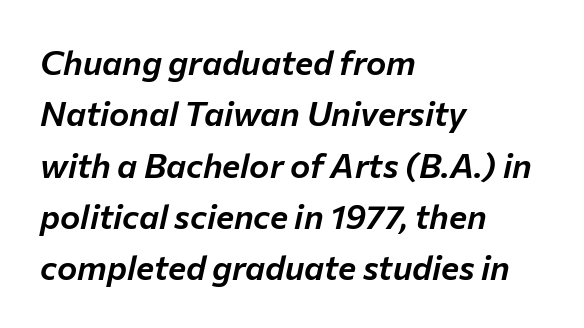
The image shows 34 px text type, italic (leaning right); set left-aligned, normal line spacing (1.51x), normal letter spacing, not underlined; low stroke contrast and a medium x-height.
